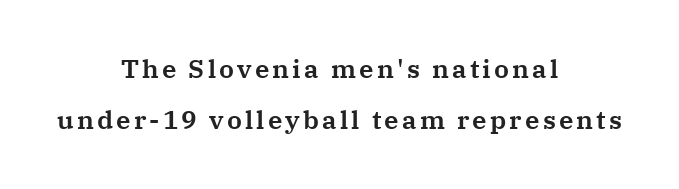
The image shows 26 px text type, upright; set centered, loose line spacing (1.97x), not underlined.
